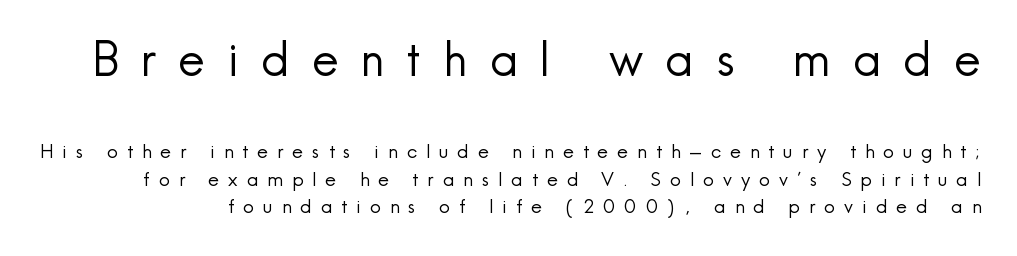
Q: Is the text bold? A: No.
Q: Is the text italic (slanted)? A: No, it is upright.
Q: Is the typeface a serif or a sans-serif typeface? A: Sans-serif.
Q: Is the text underlined? A: No.
Q: Is the spacing between letters normal or unusually wide? A: Unusually wide.
Q: Is the spacing between lines tight, normal or loose? A: Normal.
Q: Which block of text is set in a larger size, the first (top) or the second (bottom)? A: The first (top) one.
Q: Width (condensed, normal, or wide)? A: Normal.
Q: x-height? A: Small.
Q: Monospaced? A: No.
